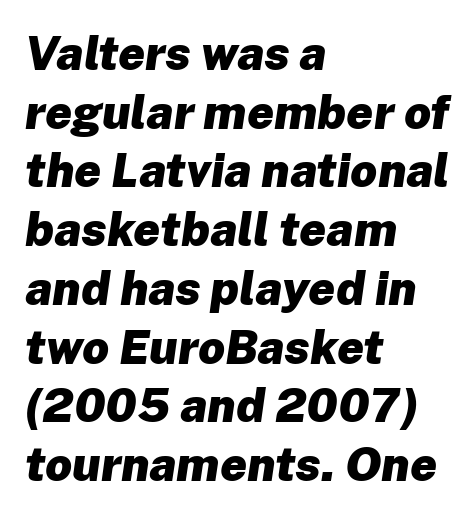
{"italic": "yes", "lean": "right", "slant_degrees": 8, "bold": "yes", "weight": "heavy", "width": "normal", "stroke_contrast": "low", "x_height": "medium", "monospaced": "no", "underline": "no", "align": "left", "line_spacing": "normal", "line_spacing_ratio": 1.25, "letter_spacing": "normal", "letter_spacing_em": 0.0, "glyph_px": 47}
